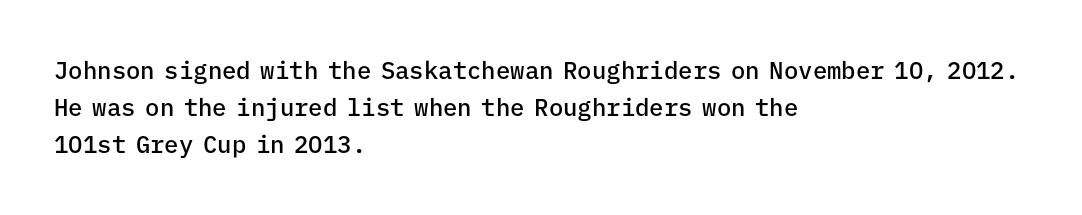
{"italic": "no", "bold": "semi", "underline": "no", "align": "left", "line_spacing": "normal", "line_spacing_ratio": 1.55, "letter_spacing": "normal", "letter_spacing_em": 0.0, "glyph_px": 24}
